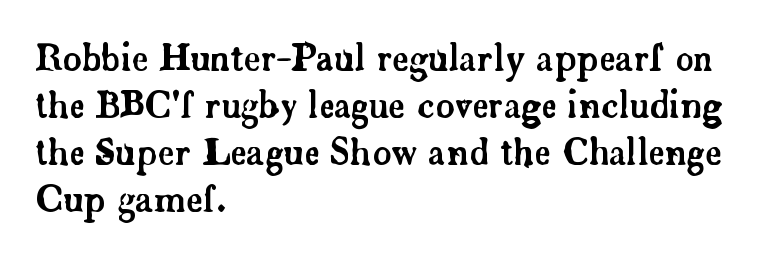
Is this a fixed-width face? No — the glyphs have proportional, varying widths. These lines keep a tight, regular rhythm from letter to letter. This is roman type, the default non-slanted kind. Font category for this specimen: serif. The rendering uses a moderate line-height, typical for paragraphs.
